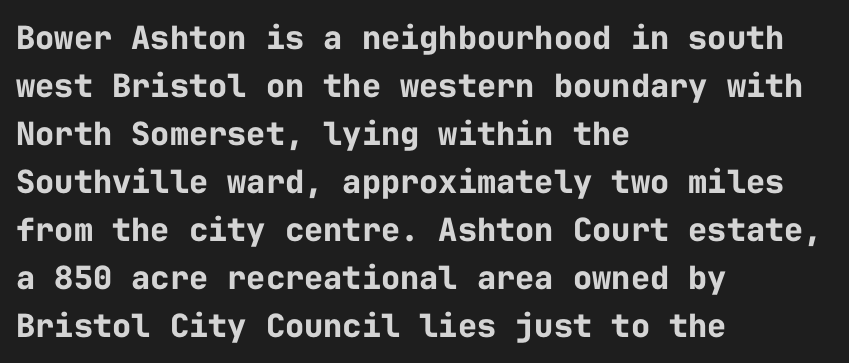
Q: Is the text bold? A: Yes.
Q: Is the text italic (slanted)? A: No, it is upright.
Q: Is the typeface a serif or a sans-serif typeface? A: Sans-serif.
Q: Is the text underlined? A: No.
Q: How is the paragraph aligned? A: Left-aligned.
Q: Is the spacing between letters normal or unusually wide? A: Normal.
Q: Is the spacing between lines tight, normal or loose? A: Normal.
Q: Width (condensed, normal, or wide)? A: Normal.
Q: Stroke contrast? A: Low.
Q: x-height? A: Medium.
Q: Monospaced? A: Yes.
